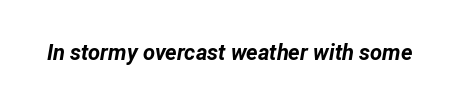
Q: Is the text bold? A: Yes.
Q: Is the text italic (slanted)? A: Yes, it leans right by about 12 degrees.
Q: Is the text underlined? A: No.
Q: Is the spacing between letters normal or unusually wide? A: Normal.
